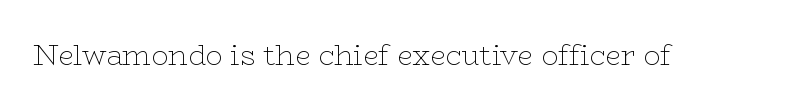
Q: Is the text bold? A: No.
Q: Is the text italic (slanted)? A: No, it is upright.
Q: Is the typeface a serif or a sans-serif typeface? A: Serif.
Q: Is the text underlined? A: No.
Q: Is the spacing between letters normal or unusually wide? A: Normal.
Q: Width (condensed, normal, or wide)? A: Wide.
Q: Stroke contrast? A: Low.
Q: x-height? A: Medium.
Q: Monospaced? A: No.
